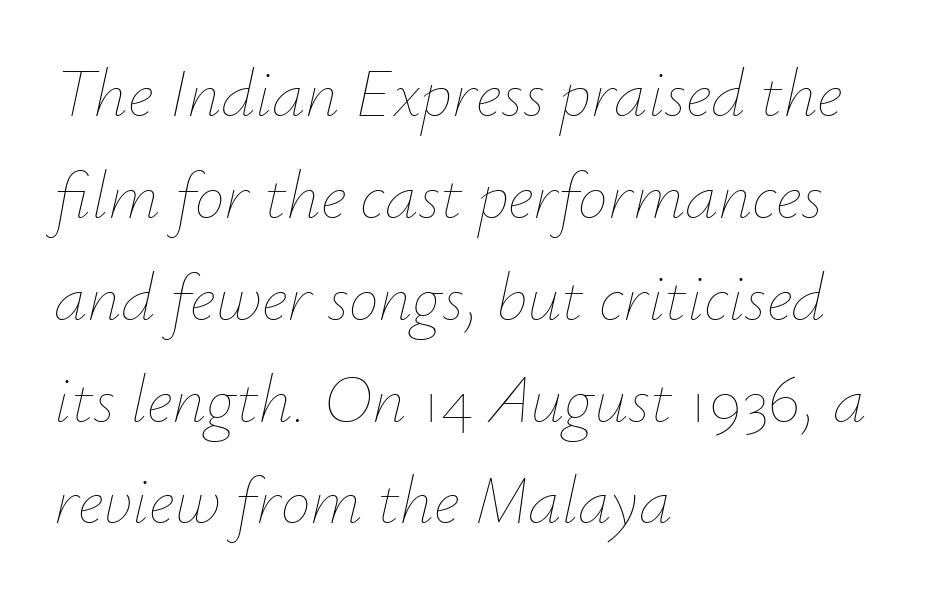
{"italic": "yes", "lean": "right", "slant_degrees": 12, "bold": "no", "weight": "thin", "width": "normal", "stroke_contrast": "low", "x_height": "small", "monospaced": "no", "underline": "no", "align": "left", "line_spacing": "normal", "line_spacing_ratio": 1.52, "letter_spacing": "normal", "letter_spacing_em": 0.0, "glyph_px": 67}
